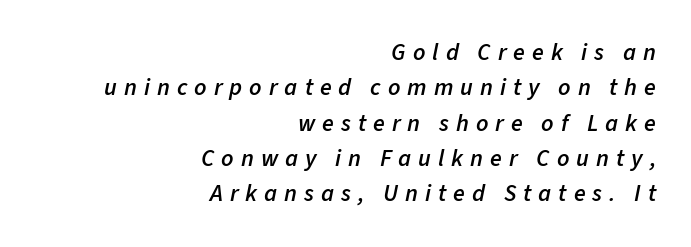
Quick note: italic. The horizontal fit of the characters is loose and conspicuously gappy. Leftover space on each line is placed entirely before the opening word. The glyphs have the mass of a demibold cut, below bold.
